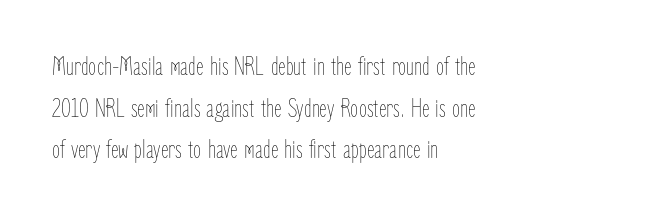
Q: Is the text bold? A: No.
Q: Is the text italic (slanted)? A: No, it is upright.
Q: Is the text underlined? A: No.
Q: How is the paragraph aligned? A: Left-aligned.
Q: Is the spacing between letters normal or unusually wide? A: Normal.
Q: Is the spacing between lines tight, normal or loose? A: Normal.
